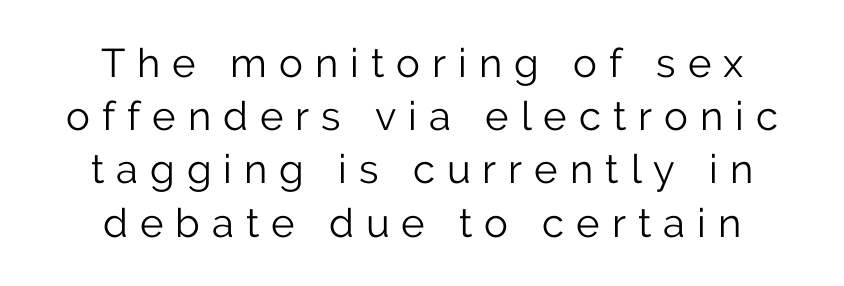
Q: Is the text bold? A: No.
Q: Is the text italic (slanted)? A: No, it is upright.
Q: Is the typeface a serif or a sans-serif typeface? A: Sans-serif.
Q: Is the text underlined? A: No.
Q: How is the paragraph aligned? A: Centered.
Q: Is the spacing between letters normal or unusually wide? A: Unusually wide.
Q: Is the spacing between lines tight, normal or loose? A: Normal.
Q: Width (condensed, normal, or wide)? A: Normal.
Q: Stroke contrast? A: Low.
Q: x-height? A: Medium.
Q: Monospaced? A: No.
